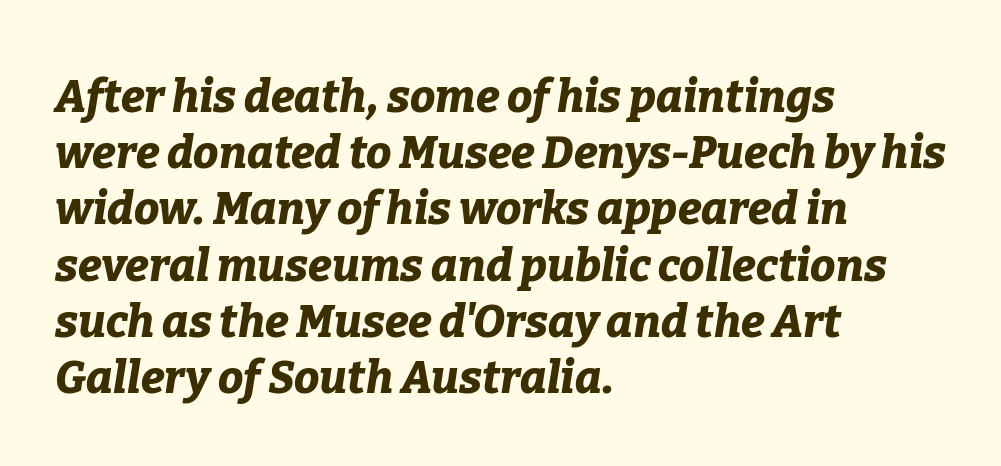
The image shows 45 px bold type, italic (leaning right); set left-aligned, normal line spacing (1.25x), normal letter spacing, not underlined; low stroke contrast and a medium x-height.
